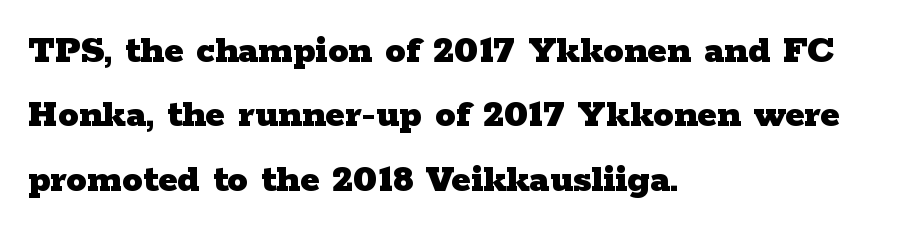
The image shows 41 px heavy, wide serif type, upright; set left-aligned, normal line spacing (1.57x), normal letter spacing, not underlined; low stroke contrast and a medium x-height.
